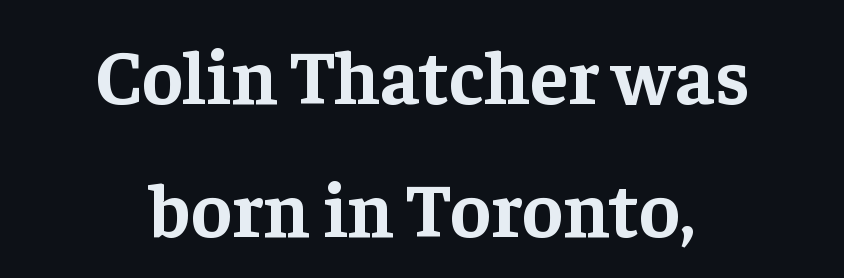
Q: Is the text bold? A: Yes.
Q: Is the text italic (slanted)? A: No, it is upright.
Q: Is the typeface a serif or a sans-serif typeface? A: Serif.
Q: Is the text underlined? A: No.
Q: How is the paragraph aligned? A: Centered.
Q: Is the spacing between letters normal or unusually wide? A: Normal.
Q: Width (condensed, normal, or wide)? A: Normal.
Q: Stroke contrast? A: Low.
Q: x-height? A: Medium.
Q: Monospaced? A: No.
